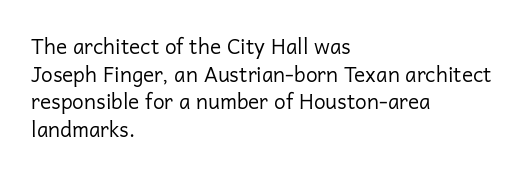
{"italic": "no", "bold": "no", "underline": "no", "align": "left", "line_spacing": "normal", "line_spacing_ratio": 1.32, "letter_spacing": "normal", "letter_spacing_em": 0.0, "glyph_px": 21}
